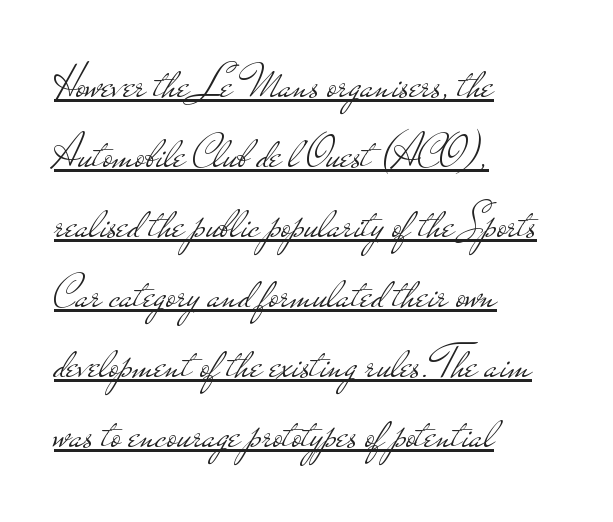
Q: Is the text bold? A: No.
Q: Is the text italic (slanted)? A: Yes.
Q: Is the typeface a serif or a sans-serif typeface? A: Sans-serif.
Q: Is the text underlined? A: Yes.
Q: How is the paragraph aligned? A: Left-aligned.
Q: Is the spacing between letters normal or unusually wide? A: Normal.
Q: Is the spacing between lines tight, normal or loose? A: Normal.
Q: Width (condensed, normal, or wide)? A: Wide.
Q: Stroke contrast? A: Low.
Q: x-height? A: Small.
Q: Monospaced? A: No.
